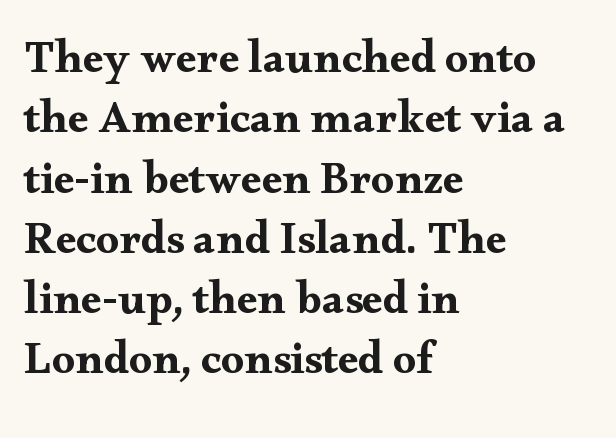
The image shows 46 px wide serif type, upright; set left-aligned, normal line spacing (1.31x), normal letter spacing, not underlined; medium stroke contrast and a small x-height.
